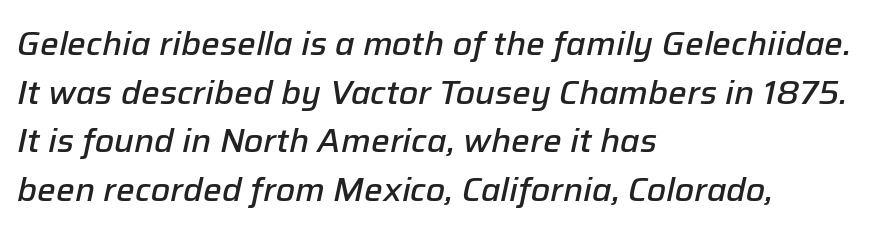
Q: Is the text bold? A: Semi-bold.
Q: Is the text italic (slanted)? A: Yes, it leans right by about 12 degrees.
Q: Is the text underlined? A: No.
Q: How is the paragraph aligned? A: Left-aligned.
Q: Is the spacing between letters normal or unusually wide? A: Normal.
Q: Is the spacing between lines tight, normal or loose? A: Normal.
Q: Width (condensed, normal, or wide)? A: Normal.
Q: Stroke contrast? A: Low.
Q: x-height? A: Medium.
Q: Monospaced? A: No.
